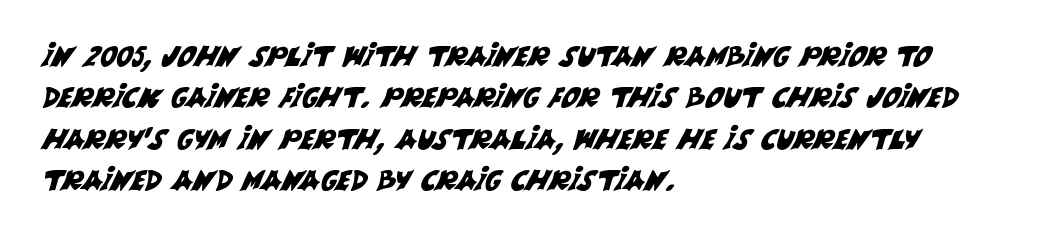
The ragged edge is on the right, which tells us the setting is flush left. Is this a fixed-width face? No — the glyphs have proportional, varying widths. Leading: standard. This rendering leaves character spacing at its baseline value. The characters display no serif detailing; their extremities are plain. Clear beneath every line of the passage.
